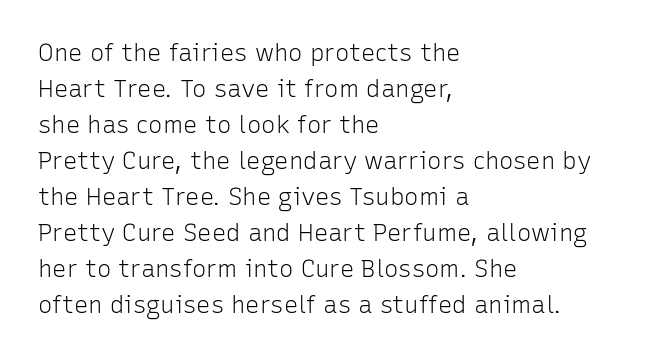
Q: Is the text bold? A: No.
Q: Is the text italic (slanted)? A: No, it is upright.
Q: Is the text underlined? A: No.
Q: How is the paragraph aligned? A: Left-aligned.
Q: Is the spacing between letters normal or unusually wide? A: Normal.
Q: Is the spacing between lines tight, normal or loose? A: Normal.
